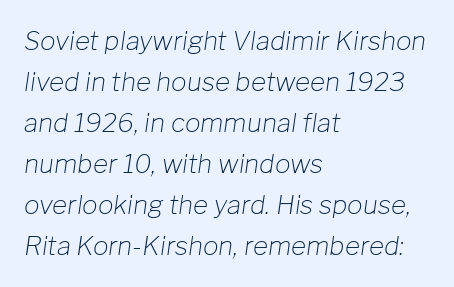
The image shows 26 px text type, italic (leaning right); set left-aligned, normal line spacing (1.58x), normal letter spacing, not underlined.
